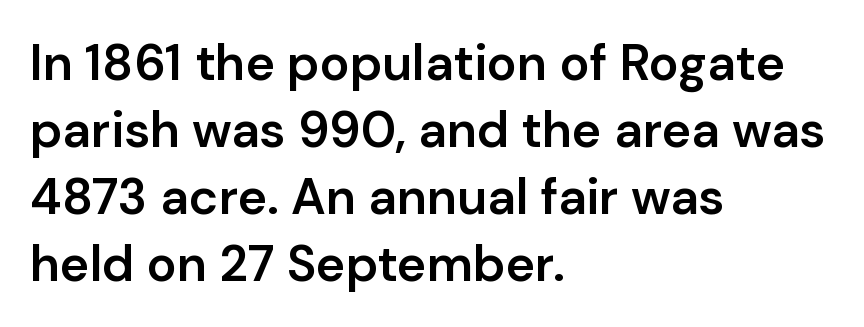
Q: Is the text bold? A: Semi-bold.
Q: Is the text italic (slanted)? A: No, it is upright.
Q: Is the typeface a serif or a sans-serif typeface? A: Sans-serif.
Q: Is the text underlined? A: No.
Q: How is the paragraph aligned? A: Left-aligned.
Q: Is the spacing between letters normal or unusually wide? A: Normal.
Q: Is the spacing between lines tight, normal or loose? A: Normal.
Q: Width (condensed, normal, or wide)? A: Normal.
Q: Stroke contrast? A: Low.
Q: x-height? A: Medium.
Q: Monospaced? A: No.
